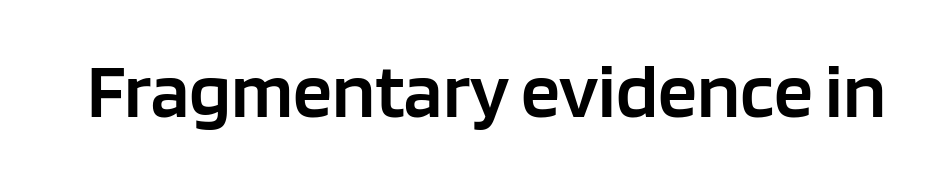
The image shows 78 px semibold sans-serif type, upright; set normal letter spacing, not underlined; low stroke contrast and a large x-height.
